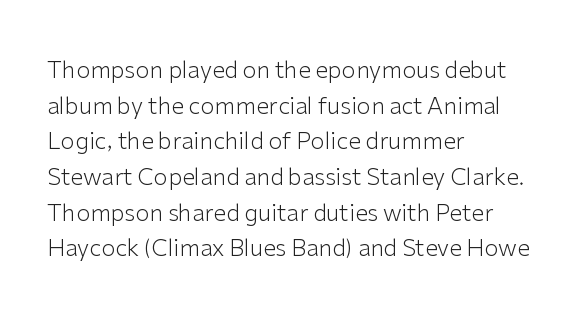
Q: Is the text bold? A: No.
Q: Is the text italic (slanted)? A: No, it is upright.
Q: Is the text underlined? A: No.
Q: How is the paragraph aligned? A: Left-aligned.
Q: Is the spacing between letters normal or unusually wide? A: Normal.
Q: Is the spacing between lines tight, normal or loose? A: Normal.
